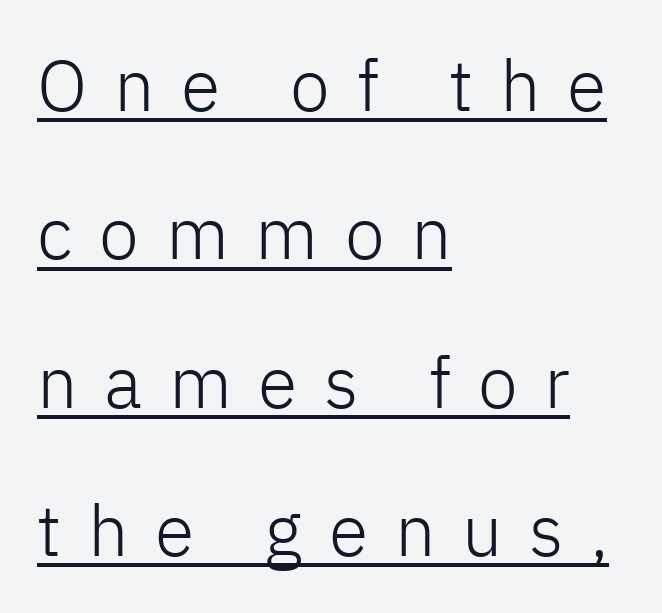
These glyphs show unthickened strokes, regular width or finer. Leftover space on each line is placed entirely after the last word. Proportional: the letters do not fall into vertical columns. Does the type have serifs? No, each stem ends abruptly. What's the leading like? Stretched, with rows far apart.
